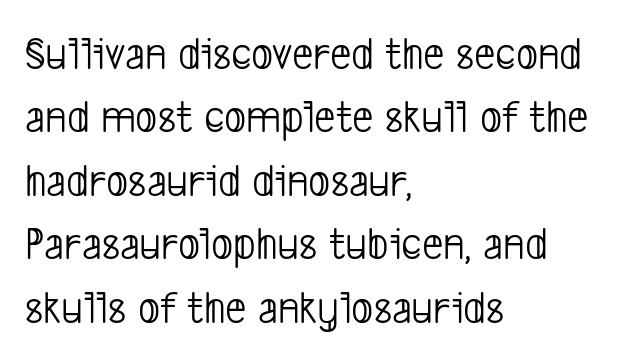
No word sits above an underline. The rag falls on the right side of this text block. Observe the absence of serifs on each vertical stroke in this sample. Compared with typical body copy, the letter spacing here is the same. Each letter keeps its own natural width here, so spacing adapts to shape. The font is comparable to plain body text, perhaps lighter.
